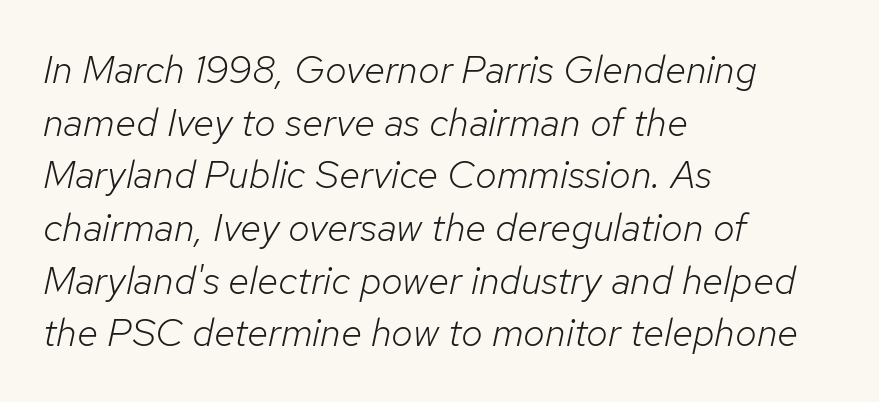
The text block is weighted toward the left margin, trailing off unevenly rightward. Note the varied advance widths — an 'i' is clearly narrower than an 'm'. Unbolded letterforms with no extra heft. The font's italic variant was chosen for this text. Descenders are the only things crossing below the line.
